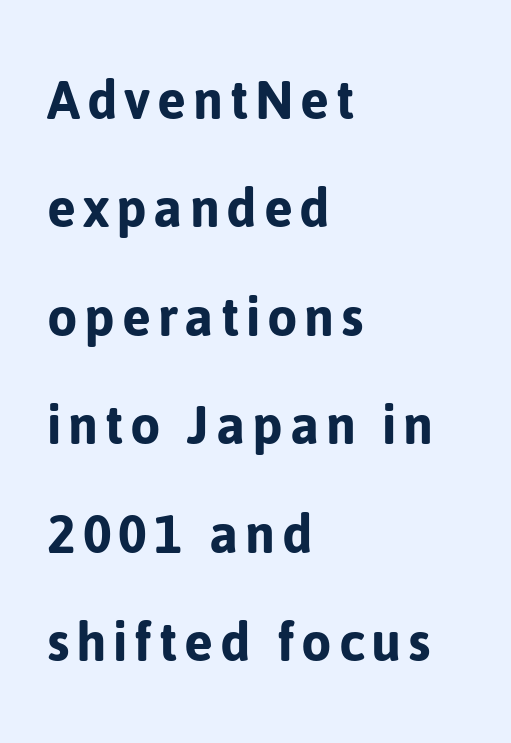
{"serif": "no", "italic": "no", "width": "normal", "stroke_contrast": "low", "x_height": "medium", "monospaced": "no", "underline": "no", "align": "left", "line_spacing_ratio": 1.75, "glyph_px": 62}
